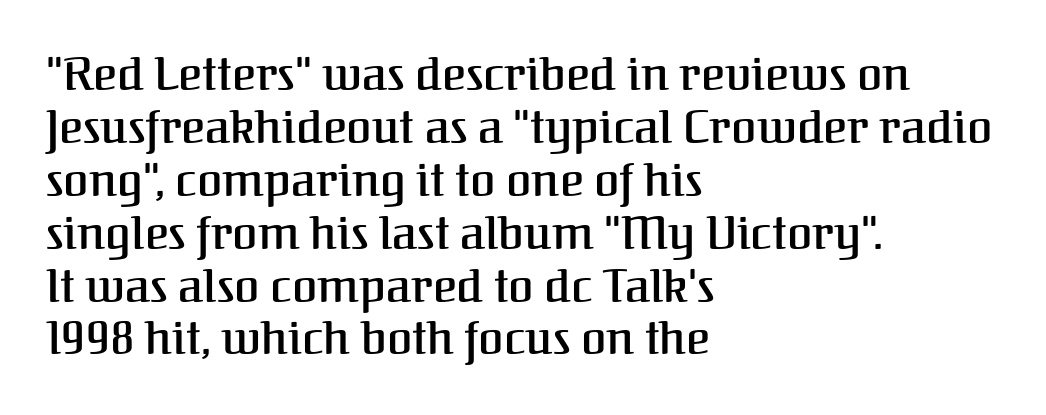
{"serif": "yes", "italic": "no", "bold": "semi", "weight": "semibold", "width": "normal", "stroke_contrast": "medium", "x_height": "medium", "monospaced": "no", "underline": "no", "align": "left", "line_spacing": "tight", "line_spacing_ratio": 1.15, "letter_spacing": "normal", "letter_spacing_em": 0.0, "glyph_px": 46}
